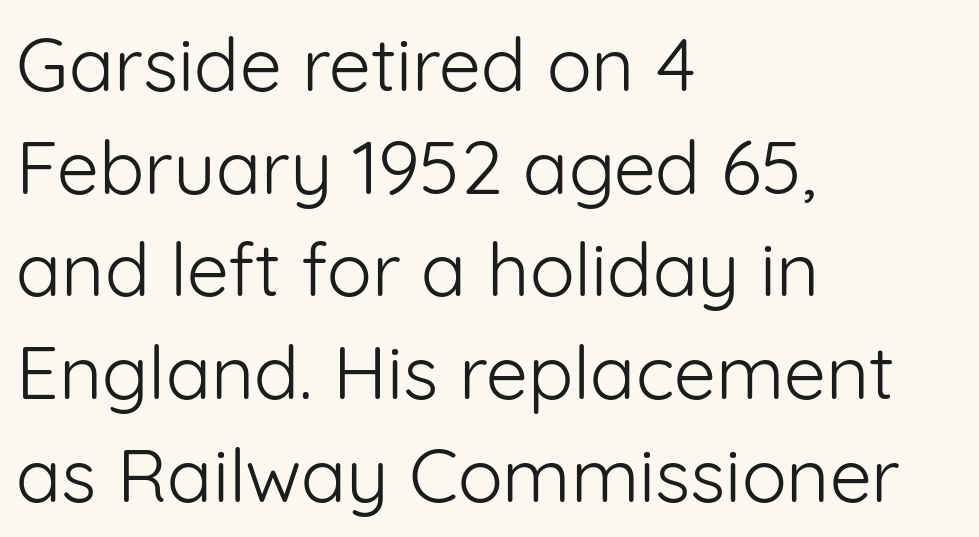
The image shows 75 px light sans-serif type, upright; set left-aligned, normal line spacing (1.37x), normal letter spacing, not underlined; low stroke contrast and a medium x-height.
